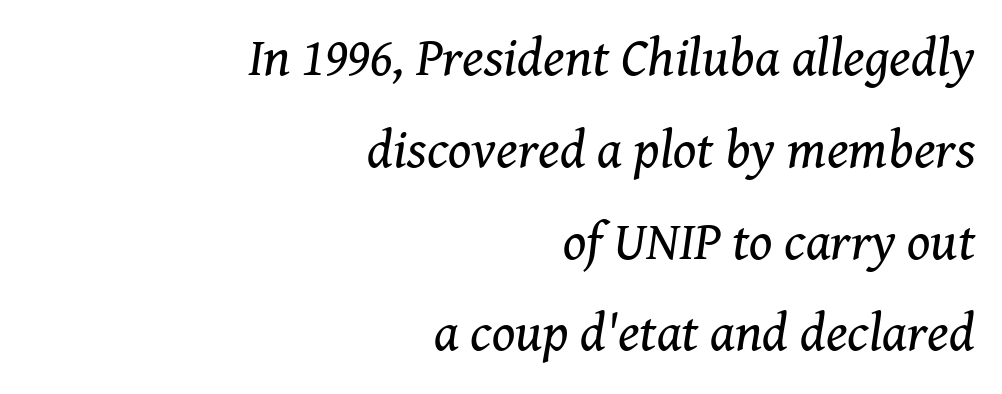
Q: Is the text bold? A: No.
Q: Is the text italic (slanted)? A: Yes, it leans right by about 8 degrees.
Q: Is the typeface a serif or a sans-serif typeface? A: Serif.
Q: Is the text underlined? A: No.
Q: How is the paragraph aligned? A: Right-aligned.
Q: Is the spacing between letters normal or unusually wide? A: Normal.
Q: Is the spacing between lines tight, normal or loose? A: Normal.
Q: Width (condensed, normal, or wide)? A: Normal.
Q: Stroke contrast? A: Medium.
Q: x-height? A: Medium.
Q: Monospaced? A: No.
